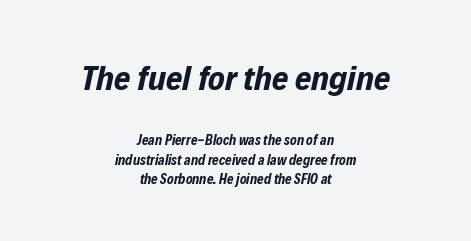
{"italic": "yes", "lean": "right", "slant_degrees": 12, "bold": "yes", "weight": "bold", "width": "condensed", "stroke_contrast": "low", "x_height": "medium", "monospaced": "no", "underline": "no", "align": "center", "line_spacing": "normal", "line_spacing_ratio": 1.38, "letter_spacing": "normal", "letter_spacing_em": 0.0, "larger_block": "first", "size_ratio": 2.5, "glyph_px": 35}
